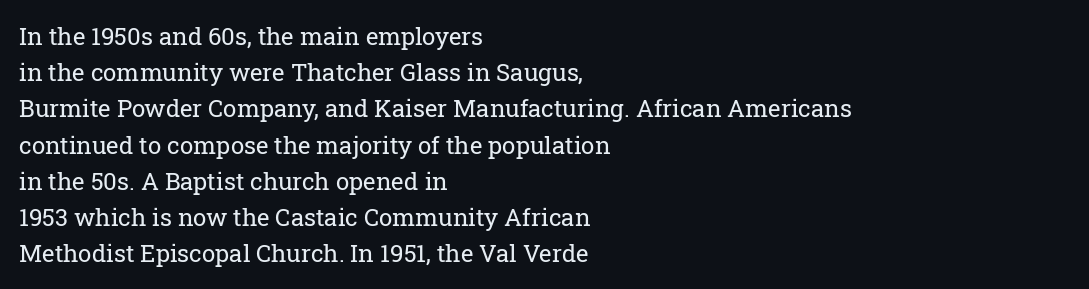
Default kerning and tracking; the words read as compact shapes. Tall strokes in this sample are plumb rather than angled. This rendering uses left alignment, leaving the right contour irregular. Students, observe: this is what conventionally led text looks like. Each stroke keeps to a modest, everyday thickness or less. Honestly, there is no underline to notice here at all.
